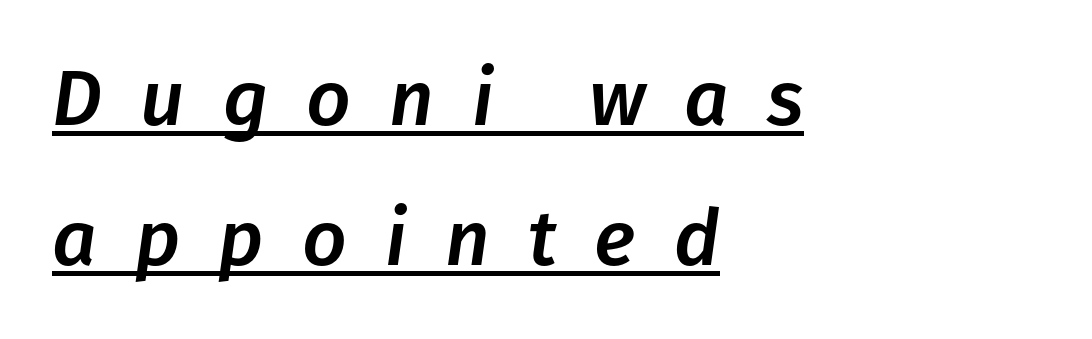
{"italic": "yes", "lean": "right", "slant_degrees": 8, "width": "normal", "stroke_contrast": "low", "x_height": "medium", "monospaced": "no", "underline": "yes", "align": "left", "line_spacing_ratio": 1.8, "letter_spacing": "wide", "letter_spacing_em": 0.49, "glyph_px": 78}
